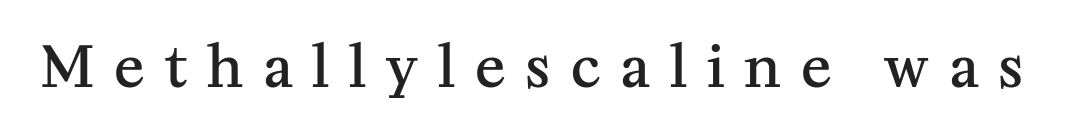
{"serif": "yes", "italic": "no", "bold": "semi", "weight": "semibold", "width": "normal", "stroke_contrast": "medium", "x_height": "medium", "monospaced": "no", "underline": "no", "letter_spacing": "wide", "letter_spacing_em": 0.35, "glyph_px": 57}
